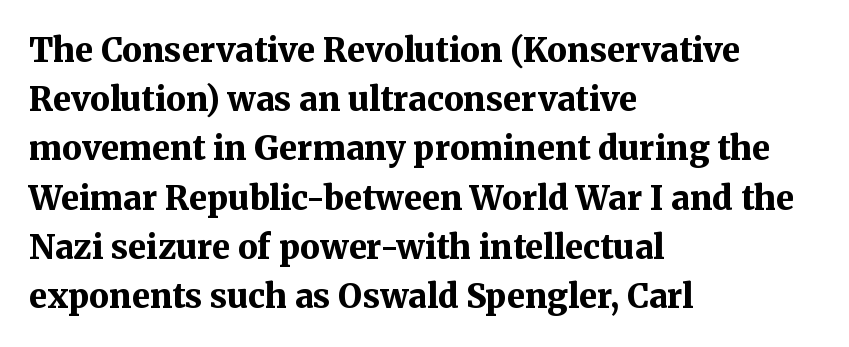
I'd describe the lettering as bold — thick and assertive. Spacing verdict: proportional, widths tailored to each character. Typeset ragged right — the left edge is the straight one. Default kerning and tracking; the words read as compact shapes.
